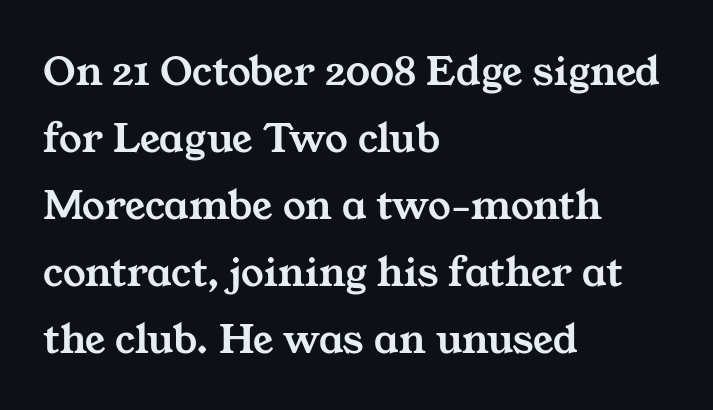
Q: Is the typeface a serif or a sans-serif typeface? A: Serif.
Q: Is the text underlined? A: No.
Q: How is the paragraph aligned? A: Left-aligned.
Q: Is the spacing between letters normal or unusually wide? A: Normal.
Q: Is the spacing between lines tight, normal or loose? A: Normal.
Q: Width (condensed, normal, or wide)? A: Wide.
Q: Stroke contrast? A: Medium.
Q: x-height? A: Medium.
Q: Monospaced? A: No.
